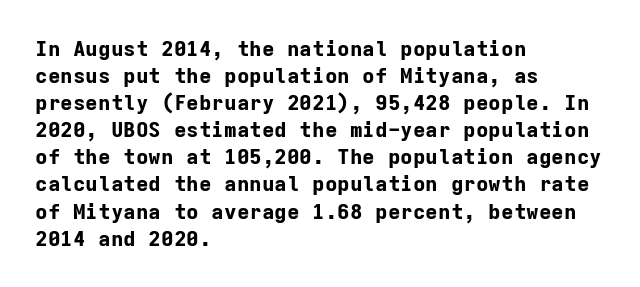
The space directly below the letters is spotless. In terms of leading, this rendering sits right in the middle. Notice how the stems are strictly vertical — no italics here. Honestly, the letter spacing is just normal — you wouldn't notice it. Typesetter's note: full bold, strokes at maximum text heaviness.
